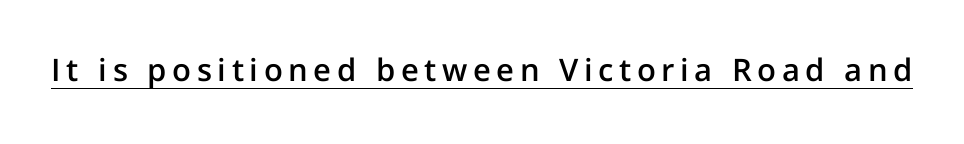
Q: Is the text bold? A: Semi-bold.
Q: Is the text italic (slanted)? A: No, it is upright.
Q: Is the typeface a serif or a sans-serif typeface? A: Sans-serif.
Q: Is the text underlined? A: Yes.
Q: Width (condensed, normal, or wide)? A: Normal.
Q: Stroke contrast? A: Low.
Q: x-height? A: Medium.
Q: Monospaced? A: No.
